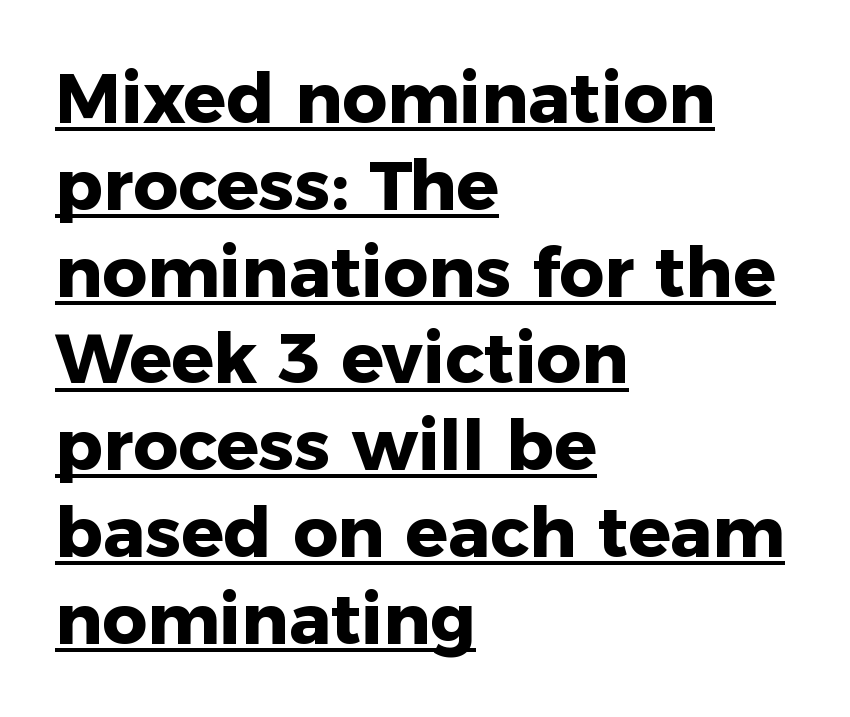
The image shows 70 px heavy sans-serif type, upright; set left-aligned, line spacing 1.24x, normal letter spacing, underlined; low stroke contrast and a medium x-height.
